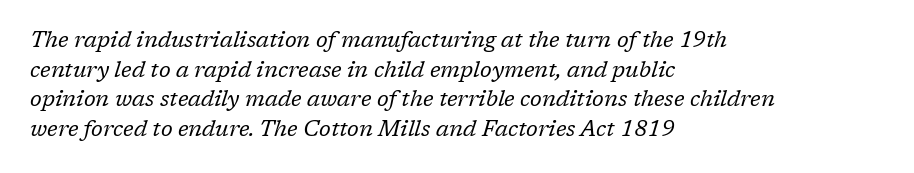
Q: Is the text bold? A: No.
Q: Is the text italic (slanted)? A: Yes, it leans right by about 17 degrees.
Q: Is the text underlined? A: No.
Q: How is the paragraph aligned? A: Left-aligned.
Q: Is the spacing between letters normal or unusually wide? A: Normal.
Q: Is the spacing between lines tight, normal or loose? A: Normal.
